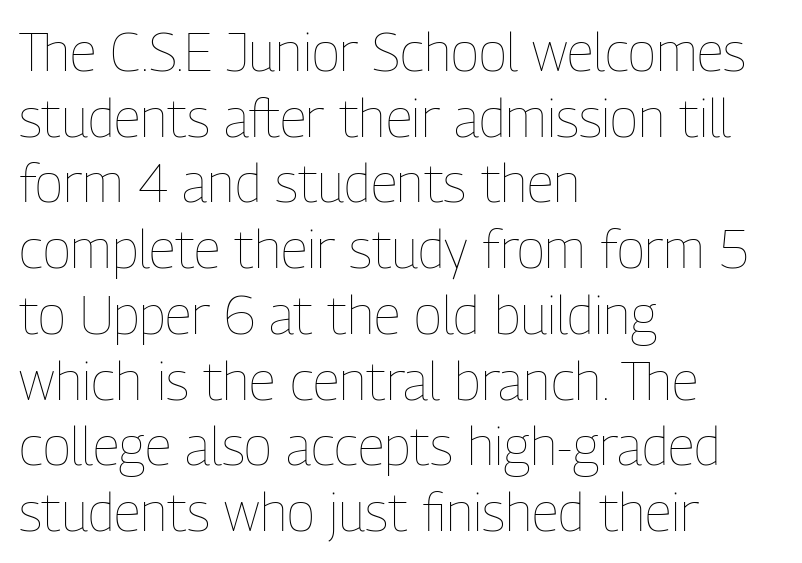
All the whitespace from short lines collects on the right. Short note: letters normally spaced. Vertical strokes here are truly vertical. Weight: not bold — regular or lighter. Character widths vary here, with narrow letters taking less room than wide ones. Words float on clear page, feet unadorned.
